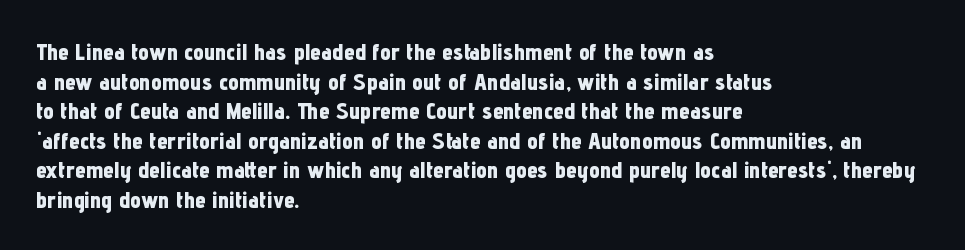
Q: Is the text bold? A: Yes.
Q: Is the text italic (slanted)? A: No, it is upright.
Q: Is the text underlined? A: No.
Q: How is the paragraph aligned? A: Left-aligned.
Q: Is the spacing between letters normal or unusually wide? A: Normal.
